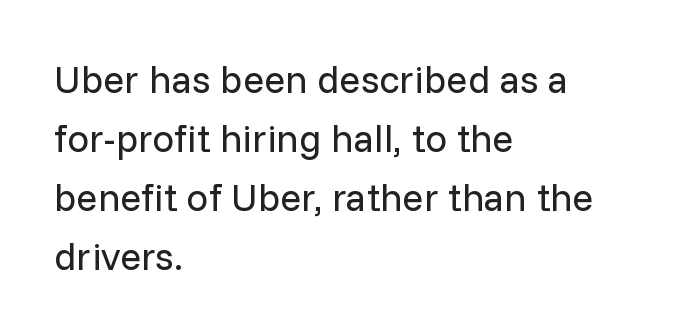
Q: Is the text bold? A: No.
Q: Is the text italic (slanted)? A: No, it is upright.
Q: Is the typeface a serif or a sans-serif typeface? A: Sans-serif.
Q: Is the text underlined? A: No.
Q: How is the paragraph aligned? A: Left-aligned.
Q: Is the spacing between letters normal or unusually wide? A: Normal.
Q: Is the spacing between lines tight, normal or loose? A: Normal.
Q: Width (condensed, normal, or wide)? A: Normal.
Q: Stroke contrast? A: Low.
Q: x-height? A: Medium.
Q: Monospaced? A: No.
